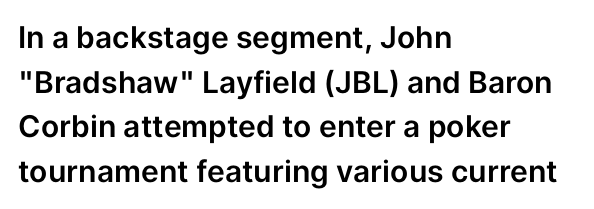
Does the copy run flush right? No — it runs flush left. A typesetter would call this leading conventional body-copy spacing. Lines of text with bare space underneath. The font family rendered here belongs to the sans-serif group. Varying glyph widths throughout — classic text-font behaviour.
